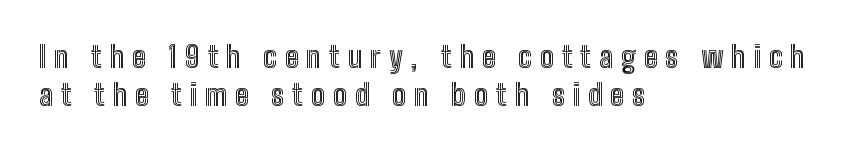
The image shows 29 px condensed type, upright; set left-aligned, normal line spacing (1.3x), unusually wide letter spacing (+0.28 em), not underlined; a medium x-height.
